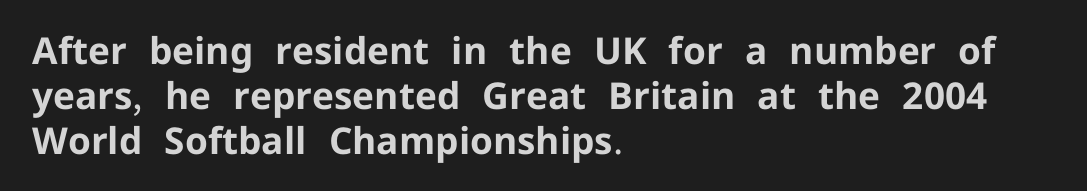
Note the varied advance widths — an 'i' is clearly narrower than an 'm'. Tall strokes in this sample are plumb rather than angled. The face used here is rendered with its standard letterfit. Which margin do the lines hug? The left one — the right edge is uneven. Each letter's strokes conclude bluntly, with no projecting serifs. Descender tails drop into unmarked territory.
